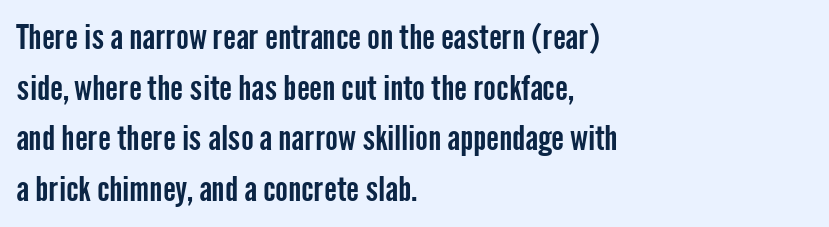
{"serif": "no", "italic": "no", "width": "condensed", "stroke_contrast": "low", "x_height": "medium", "monospaced": "no", "underline": "no", "align": "left", "line_spacing": "normal", "line_spacing_ratio": 1.49, "letter_spacing": "normal", "letter_spacing_em": 0.0, "glyph_px": 34}
